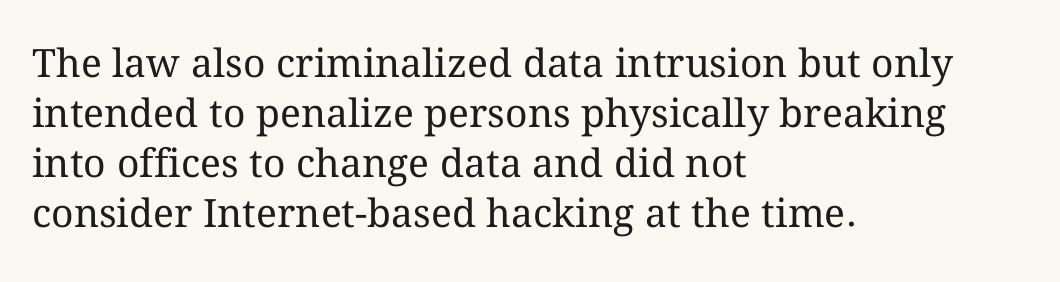
{"italic": "no", "bold": "no", "weight": "regular", "width": "normal", "stroke_contrast": "medium", "x_height": "medium", "monospaced": "no", "underline": "no", "align": "left", "line_spacing": "normal", "line_spacing_ratio": 1.28, "letter_spacing": "normal", "letter_spacing_em": 0.0, "glyph_px": 39}
